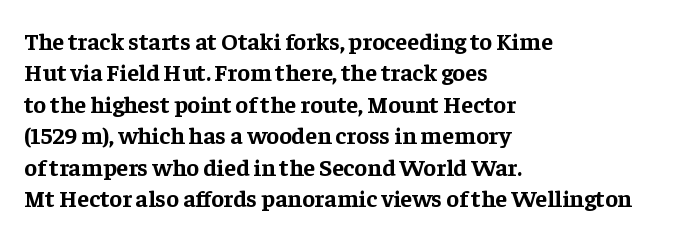
Q: Is the text bold? A: Yes.
Q: Is the text italic (slanted)? A: No, it is upright.
Q: Is the text underlined? A: No.
Q: How is the paragraph aligned? A: Left-aligned.
Q: Is the spacing between letters normal or unusually wide? A: Normal.
Q: Is the spacing between lines tight, normal or loose? A: Normal.
